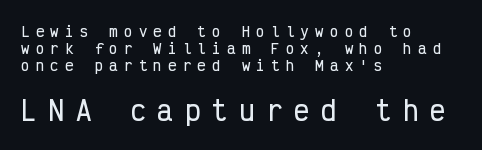
{"italic": "no", "underline": "no", "align": "left", "line_spacing_ratio": 1.2, "letter_spacing": "wide", "letter_spacing_em": 0.45, "larger_block": "second", "size_ratio": 1.86, "glyph_px": 26}
